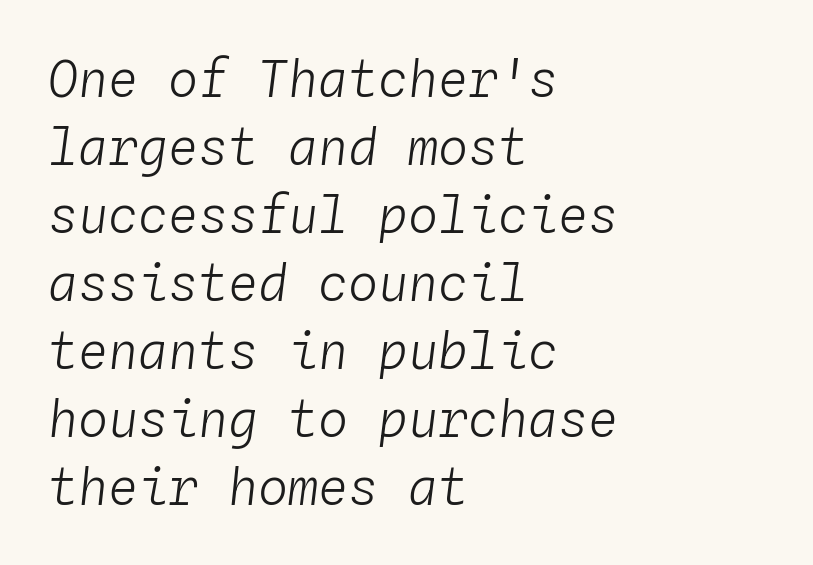
Q: Is the text bold? A: No.
Q: Is the text italic (slanted)? A: Yes, it leans right by about 4 degrees.
Q: Is the text underlined? A: No.
Q: How is the paragraph aligned? A: Left-aligned.
Q: Is the spacing between letters normal or unusually wide? A: Normal.
Q: Is the spacing between lines tight, normal or loose? A: Normal.
Q: Width (condensed, normal, or wide)? A: Normal.
Q: Stroke contrast? A: Low.
Q: x-height? A: Medium.
Q: Monospaced? A: Yes.
